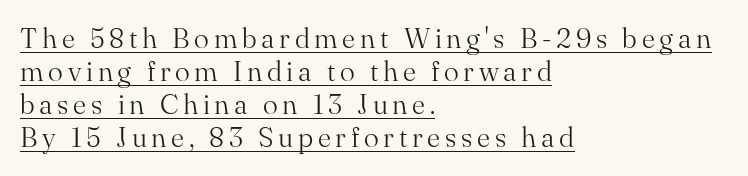
{"serif": "yes", "italic": "no", "bold": "no", "weight": "light", "width": "normal", "stroke_contrast": "medium", "x_height": "small", "monospaced": "no", "underline": "yes", "align": "left", "line_spacing_ratio": 1.18, "glyph_px": 28}
